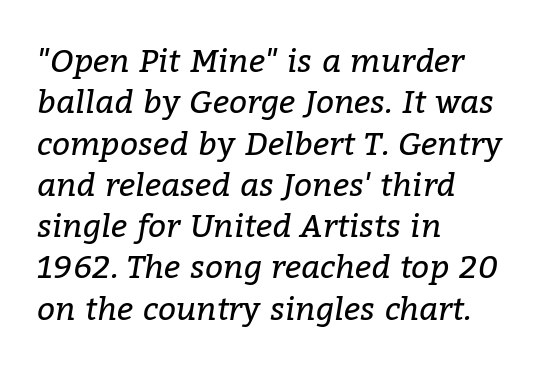
The lines in this sample share a left origin and differ only in where they stop. No chunkiness to these letters — they're not bold. Tracking value appears to be zero — textbook default spacing. The face used here has a pronounced slope to its letters.
